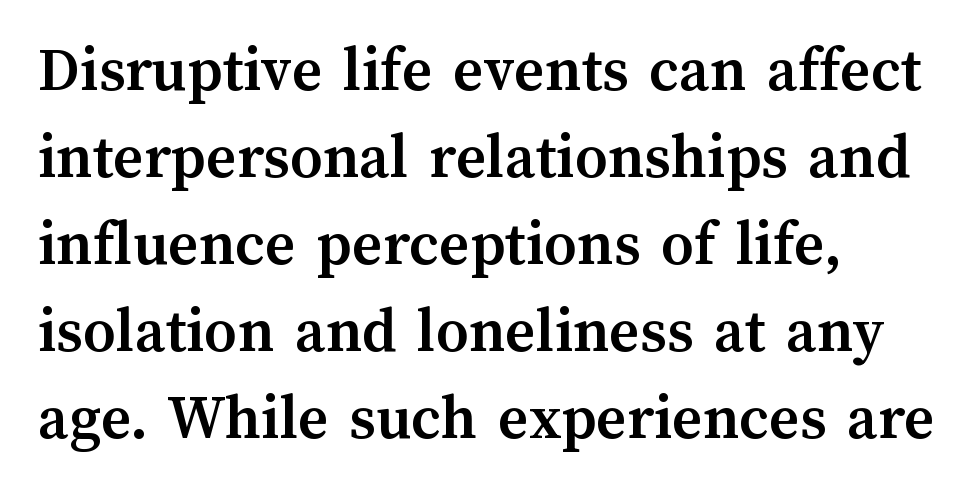
Students, this is bold: see how much ink each stroke carries. The passage shown is not underscored anywhere. A roman cut, with each character standing at attention. Each word holds together tightly as a unit, with standard inter-letter gaps. The rendering anchors every line to the left-hand side. This block has exactly the height ordinary leading produces.
